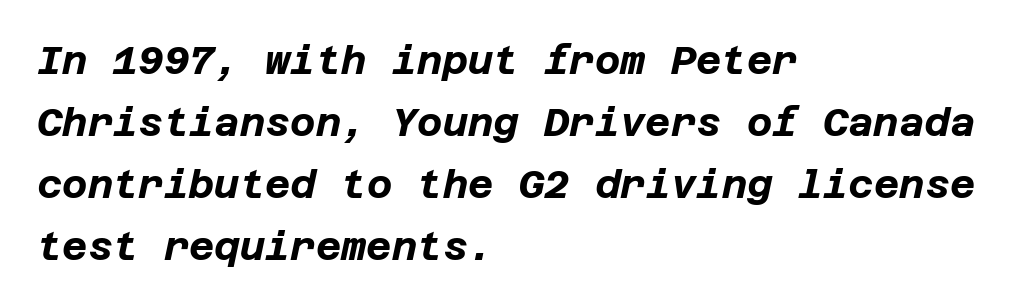
The image shows 39 px bold type, italic (leaning right); set left-aligned, normal line spacing (1.59x), normal letter spacing, not underlined; low stroke contrast and a large x-height.
